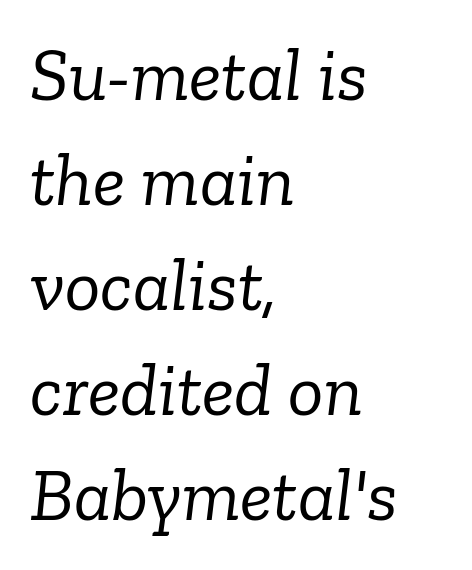
The glyphs look as if they've been sheared to an angle. On a weight scale, this lands at 450 or below. The rendering keeps characters at their native spacing. Old-style or modern, the face here clearly has serifs. Varying glyph widths throughout — classic text-font behaviour.
